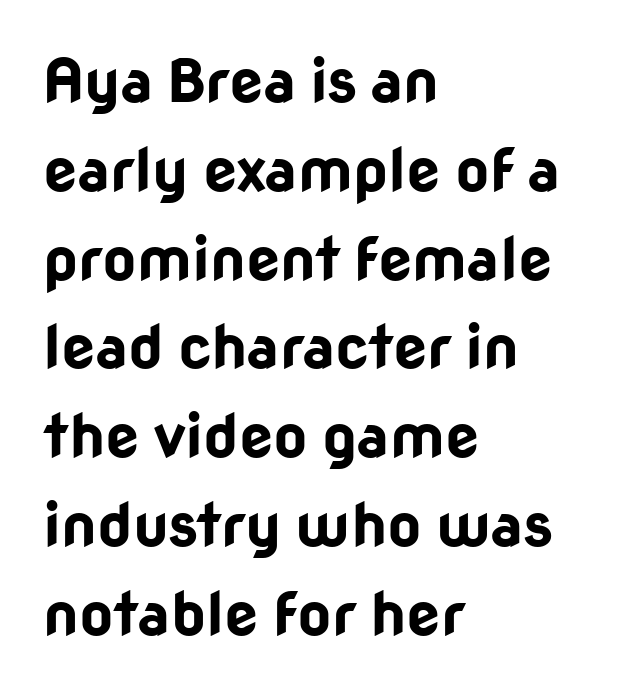
{"serif": "no", "italic": "no", "bold": "yes", "weight": "bold", "width": "normal", "stroke_contrast": "low", "x_height": "medium", "monospaced": "no", "underline": "no", "align": "left", "line_spacing": "normal", "line_spacing_ratio": 1.48, "letter_spacing": "normal", "letter_spacing_em": 0.0, "glyph_px": 60}
